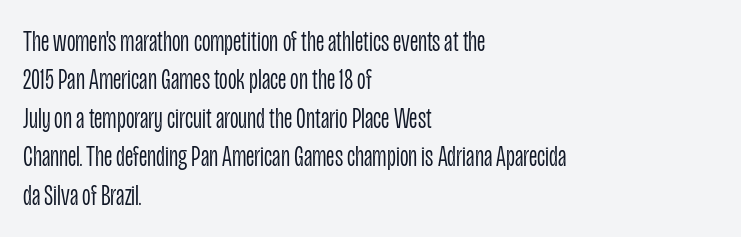
The image shows 30 px light, condensed sans-serif type, upright; set left-aligned, normal line spacing (1.28x), normal letter spacing, not underlined; low stroke contrast and a large x-height.
